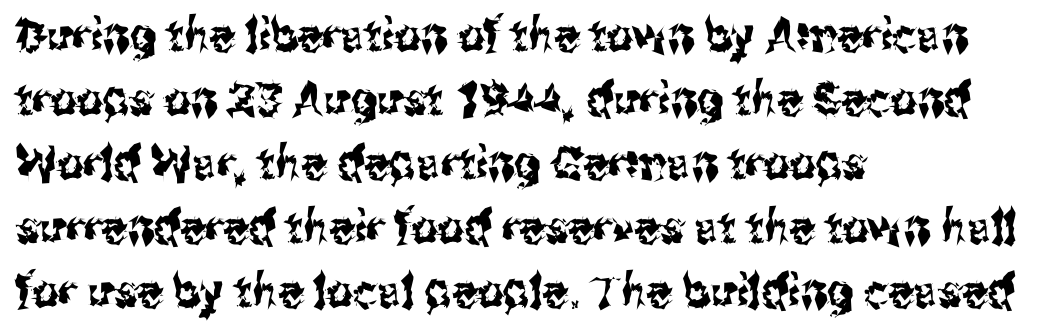
The image shows 46 px condensed sans-serif type, upright; set left-aligned, normal line spacing (1.39x), normal letter spacing, not underlined; medium stroke contrast and a medium x-height.
